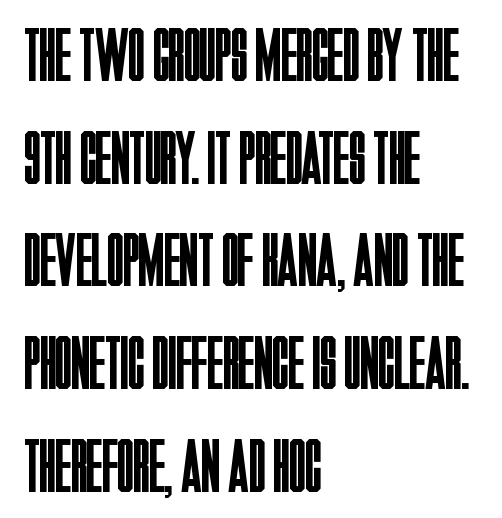
The image shows 75 px regular-weight, condensed sans-serif type, upright; set left-aligned, normal line spacing (1.37x), normal letter spacing, not underlined; low stroke contrast and a large x-height.
